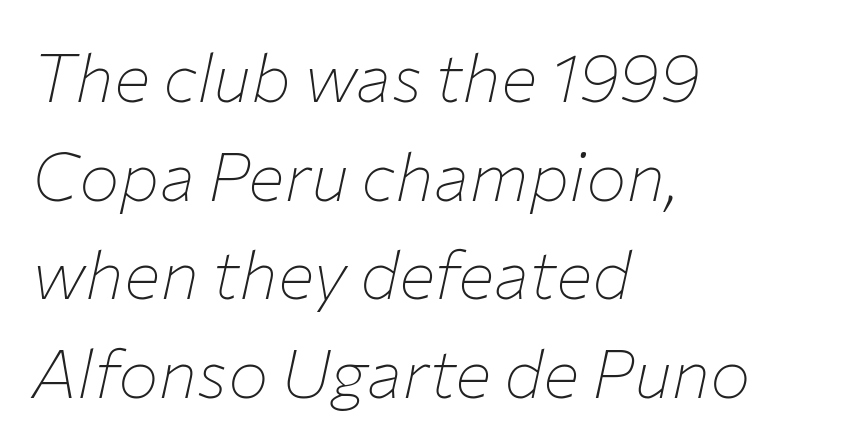
The image shows 68 px thin type, italic (leaning right); set left-aligned, normal line spacing (1.45x), normal letter spacing, not underlined; low stroke contrast and a medium x-height.
